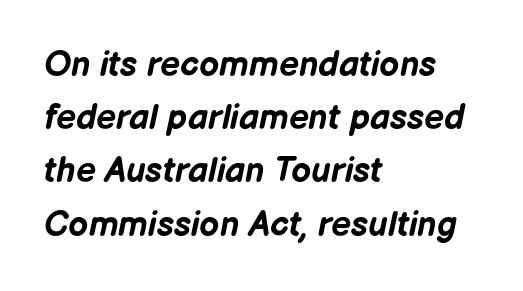
{"italic": "yes", "lean": "right", "slant_degrees": 12, "bold": "yes", "weight": "bold", "width": "normal", "stroke_contrast": "low", "x_height": "medium", "monospaced": "no", "underline": "no", "align": "left", "line_spacing": "normal", "line_spacing_ratio": 1.52, "letter_spacing": "normal", "letter_spacing_em": 0.0, "glyph_px": 35}
